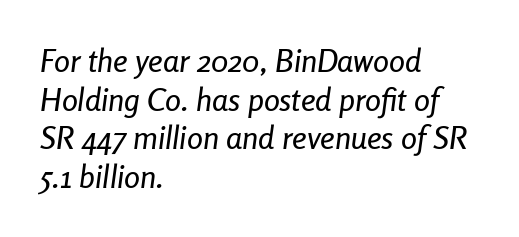
The image shows 32 px condensed type, italic (leaning right); set left-aligned, line spacing 1.21x, normal letter spacing, not underlined; low stroke contrast and a medium x-height.
